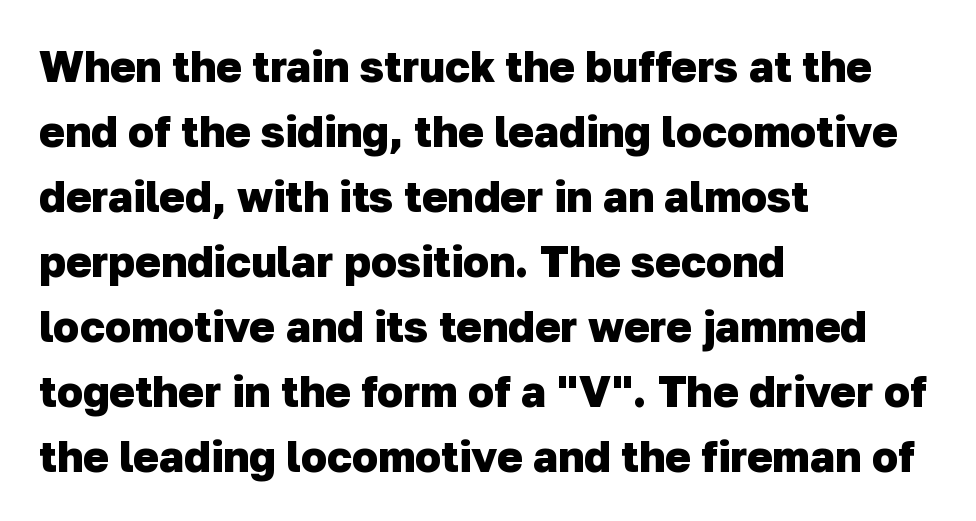
The image shows 43 px heavy sans-serif type; set left-aligned, normal line spacing (1.51x), normal letter spacing, not underlined; low stroke contrast and a medium x-height.
